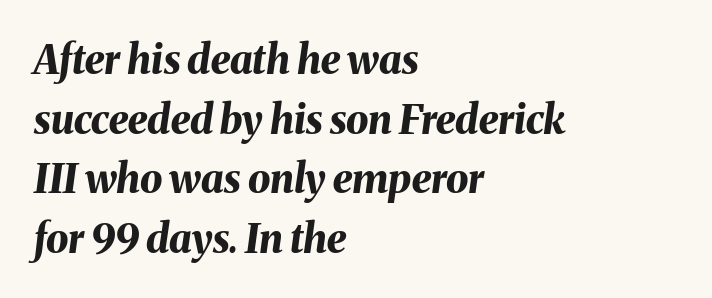
Q: Is the text bold? A: Yes.
Q: Is the text italic (slanted)? A: Yes, it leans right by about 8 degrees.
Q: Is the text underlined? A: No.
Q: How is the paragraph aligned? A: Left-aligned.
Q: Is the spacing between letters normal or unusually wide? A: Normal.
Q: Is the spacing between lines tight, normal or loose? A: Normal.
Q: Width (condensed, normal, or wide)? A: Normal.
Q: Stroke contrast? A: Medium.
Q: x-height? A: Medium.
Q: Monospaced? A: No.
